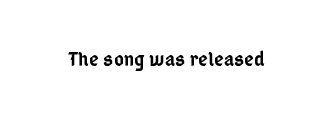
Q: Is the text bold? A: Semi-bold.
Q: Is the text italic (slanted)? A: No, it is upright.
Q: Is the text underlined? A: No.
Q: Is the spacing between letters normal or unusually wide? A: Normal.
